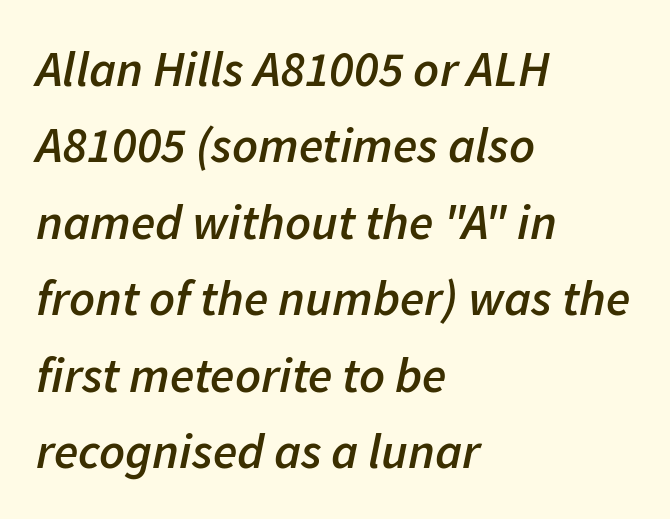
The face used here is proportionally spaced, like ordinary book or web type. The vertical gap from one line to the next is medium. Honestly, the letter spacing is just normal — you wouldn't notice it. Does the weight exceed regular? Yes, but only to semibold. The glyphs are unaccompanied by any horizontal stroke below them. The typesetter chose a ragged-right arrangement here.
